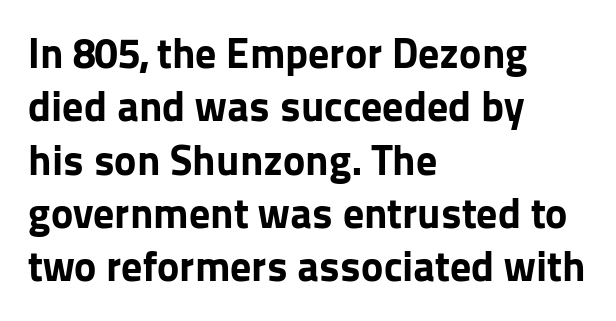
{"serif": "no", "italic": "no", "bold": "yes", "weight": "bold", "width": "normal", "stroke_contrast": "low", "x_height": "medium", "monospaced": "no", "underline": "no", "align": "left", "line_spacing": "normal", "line_spacing_ratio": 1.27, "letter_spacing": "normal", "letter_spacing_em": 0.0, "glyph_px": 42}
